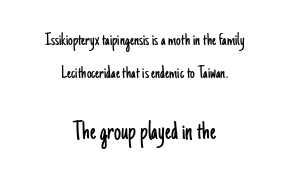
Q: Is the text bold? A: No.
Q: Is the text italic (slanted)? A: No, it is upright.
Q: Is the typeface a serif or a sans-serif typeface? A: Sans-serif.
Q: Is the text underlined? A: No.
Q: How is the paragraph aligned? A: Centered.
Q: Is the spacing between letters normal or unusually wide? A: Normal.
Q: Which block of text is set in a larger size, the first (top) or the second (bottom)? A: The second (bottom) one.
Q: Width (condensed, normal, or wide)? A: Condensed.
Q: Stroke contrast? A: Low.
Q: x-height? A: Small.
Q: Monospaced? A: No.
